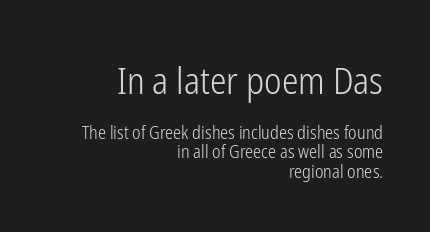
Font category for this specimen: sans-serif. The face used here is proportionally spaced, like ordinary book or web type. The characters are drawn with everyday or finer stroke widths. These two chunks differ in scale, with the top chunk taking the larger measure. Students, note that the glyphs here touch the page at normal intervals.
